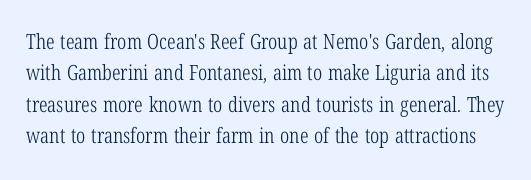
Heaviness? Minimal to ordinary, like unemphasized prose. Characters follow at the spacing the type designer built in. A bare baseline throughout the passage. You can tell it's not italic because the verticals are truly vertical. These lines sit exactly where default settings would place them.
